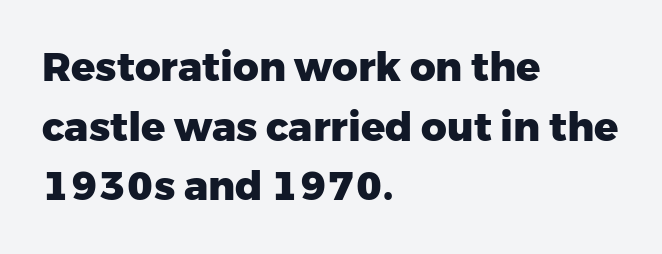
{"serif": "no", "italic": "no", "bold": "yes", "weight": "heavy", "width": "normal", "stroke_contrast": "low", "x_height": "medium", "monospaced": "no", "underline": "no", "align": "left", "line_spacing": "normal", "line_spacing_ratio": 1.49, "letter_spacing": "normal", "letter_spacing_em": 0.0, "glyph_px": 40}
